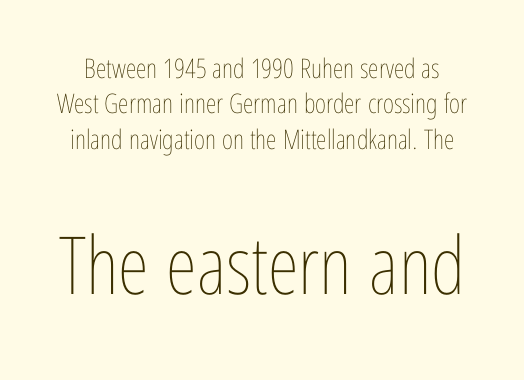
The composition opens small and finishes big. A typesetter would call this proportional, since set widths differ per character. Style check: upright. The foot of each line stays bare and open. A typesetter would call this leading conventional body-copy spacing.
